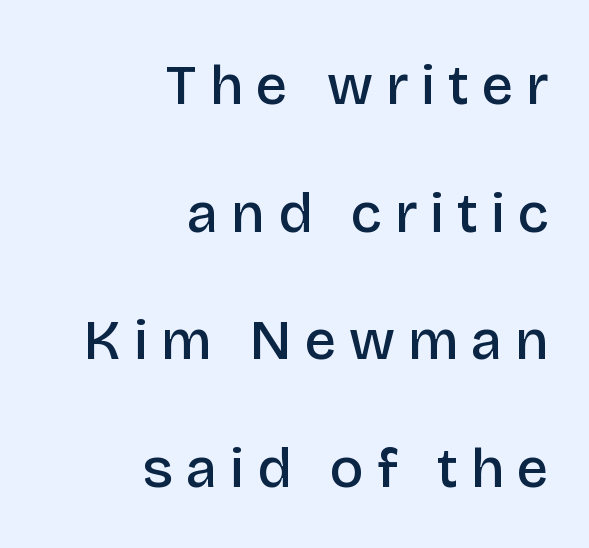
{"serif": "no", "italic": "no", "bold": "semi", "weight": "semibold", "width": "normal", "stroke_contrast": "low", "x_height": "large", "monospaced": "no", "underline": "no", "align": "right", "line_spacing": "loose", "line_spacing_ratio": 2.28, "letter_spacing": "wide", "letter_spacing_em": 0.23, "glyph_px": 56}
